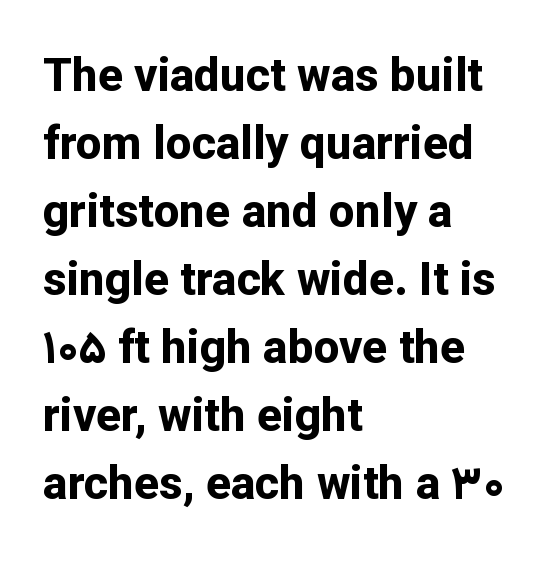
Q: Is the text bold? A: Yes.
Q: Is the text italic (slanted)? A: No, it is upright.
Q: Is the typeface a serif or a sans-serif typeface? A: Sans-serif.
Q: Is the text underlined? A: No.
Q: How is the paragraph aligned? A: Left-aligned.
Q: Is the spacing between letters normal or unusually wide? A: Normal.
Q: Is the spacing between lines tight, normal or loose? A: Normal.
Q: Width (condensed, normal, or wide)? A: Normal.
Q: Stroke contrast? A: Low.
Q: x-height? A: Medium.
Q: Monospaced? A: No.
